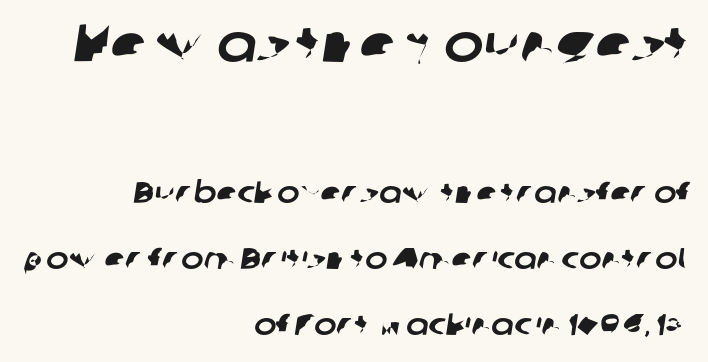
The image shows 53 px sans-serif type; set right-aligned, loose line spacing (2.2x), normal letter spacing, not underlined; the first (top) block is 1.77x larger; low stroke contrast and a medium x-height.
